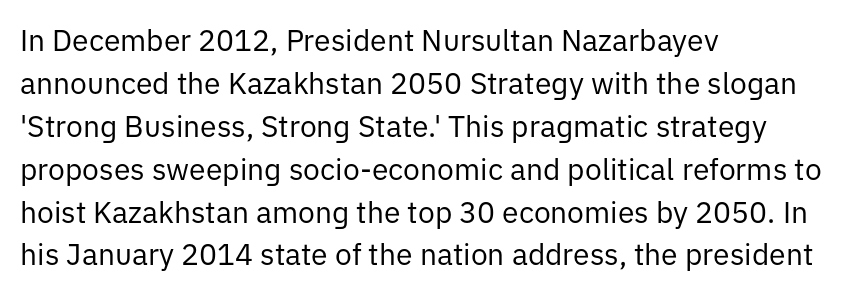
{"serif": "no", "italic": "no", "bold": "no", "weight": "regular", "width": "normal", "stroke_contrast": "low", "x_height": "medium", "monospaced": "no", "underline": "no", "align": "left", "line_spacing": "normal", "line_spacing_ratio": 1.43, "letter_spacing": "normal", "letter_spacing_em": 0.0, "glyph_px": 30}
